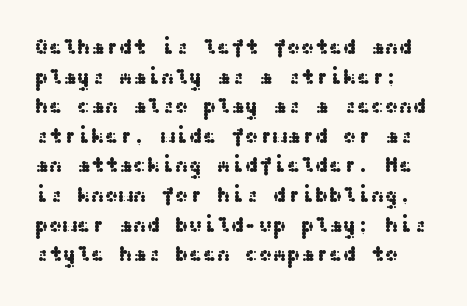
The rendering keeps characters at their native spacing. Every character sits straight up, as roman type does. The rendering uses a moderate line-height, typical for paragraphs. Descender tails drop into unmarked territory.
